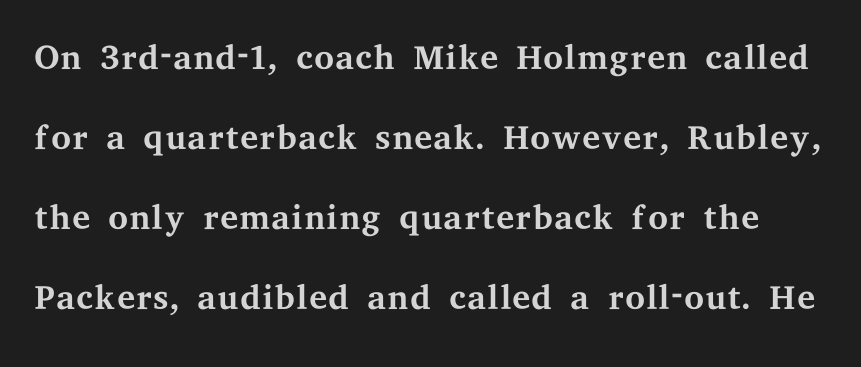
{"serif": "yes", "italic": "no", "bold": "no", "weight": "regular", "width": "wide", "stroke_contrast": "medium", "x_height": "medium", "monospaced": "no", "underline": "no", "line_spacing": "normal", "line_spacing_ratio": 1.57, "letter_spacing": "normal", "letter_spacing_em": 0.0, "glyph_px": 51}
